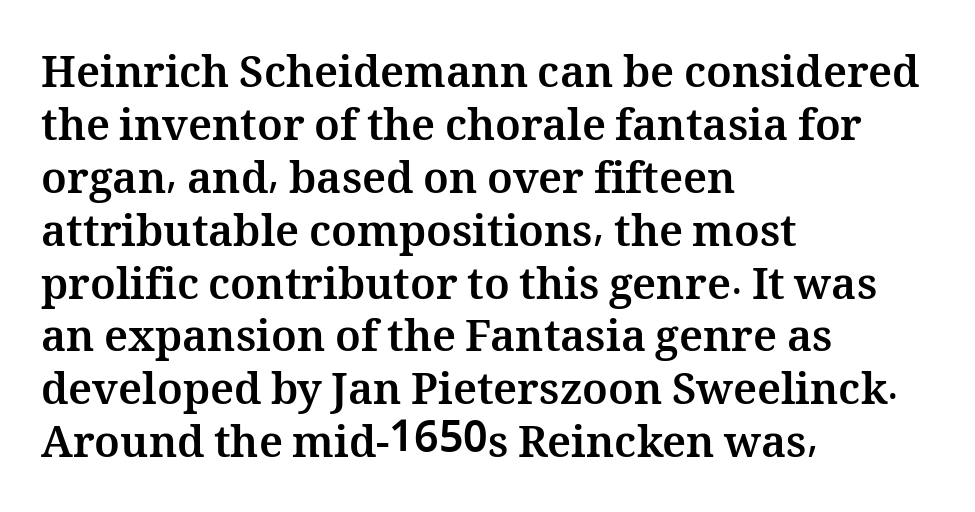
The rendering uses natural spacing where letterforms have individual widths. Unlike italic type, these characters show no tilt at all. Compared with a centered layout, this one pins lines to the left instead. The baseline area is clear. Characters follow at the spacing the type designer built in. Typesetter's note: full bold, strokes at maximum text heaviness.
